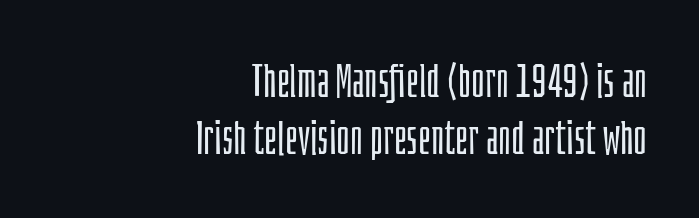
{"serif": "no", "italic": "no", "bold": "no", "weight": "light", "width": "condensed", "stroke_contrast": "low", "x_height": "large", "monospaced": "no", "underline": "no", "align": "right", "line_spacing": "normal", "line_spacing_ratio": 1.25, "letter_spacing": "normal", "letter_spacing_em": 0.0, "glyph_px": 46}
